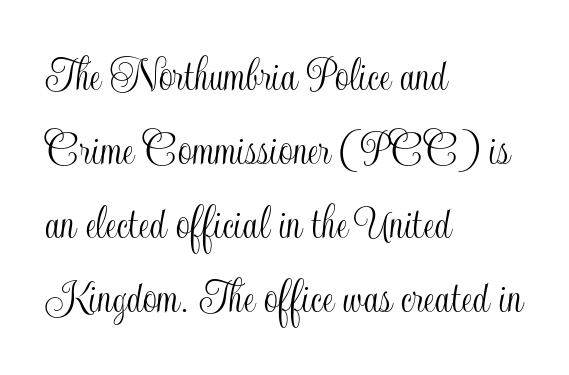
The passage shown is typed in a proportional face where columns would drift. Letters rest on an invisible, unmarked baseline. Reading down the block, your eye returns to a fixed left position each line. Summary of vertical rhythm: regular, with standard interline spacing.
